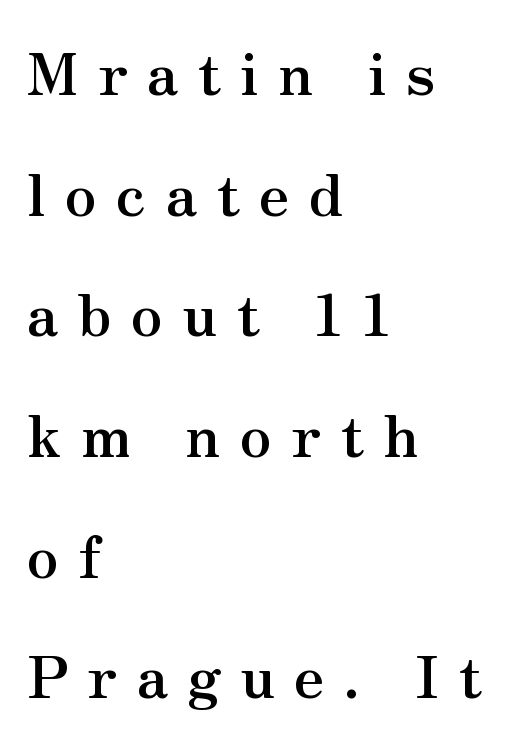
{"serif": "yes", "italic": "no", "bold": "yes", "weight": "semibold", "width": "normal", "stroke_contrast": "medium", "x_height": "small", "monospaced": "no", "underline": "no", "align": "left", "line_spacing": "loose", "line_spacing_ratio": 2.08, "letter_spacing": "wide", "letter_spacing_em": 0.33, "glyph_px": 58}
